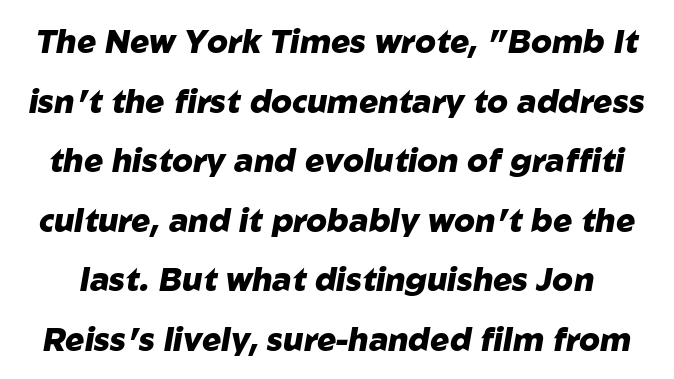
The font's italic variant was chosen for this text. Proportional: the letters do not fall into vertical columns. Has an underline been added? It has not. Short note: letters normally spaced. The typesetting leans heavy: a genuine bold.
